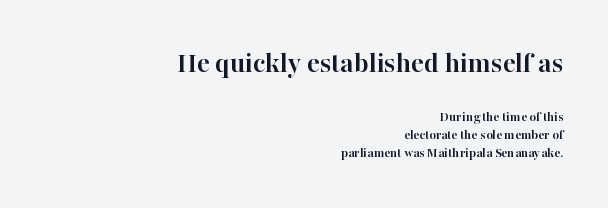
Is there any slant? The stems are plumb. These lines are composed in type with serifs. Strokes here are thick enough to call this a true bold. Caption: multi-line text, flush right, ragged left. The upper block of text is set noticeably larger than the block beneath it. Character widths vary here, with narrow letters taking less room than wide ones.
